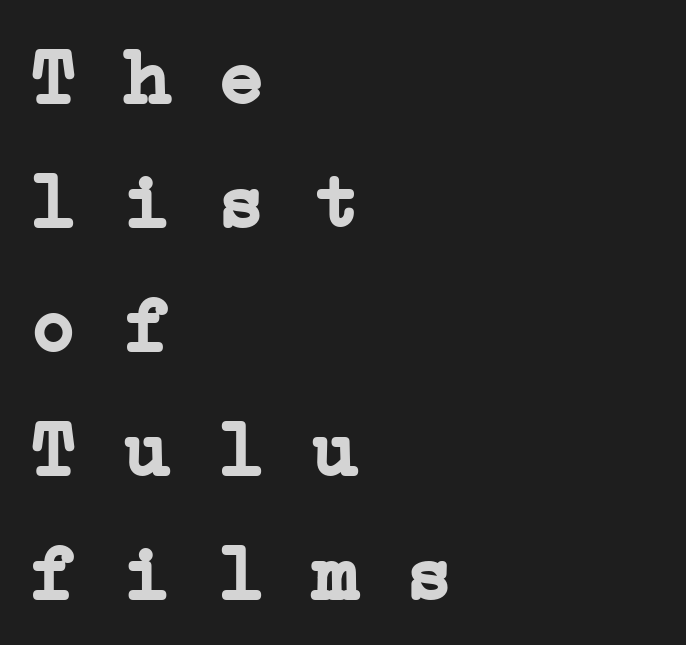
{"serif": "yes", "bold": "yes", "weight": "semibold", "width": "wide", "stroke_contrast": "low", "x_height": "medium", "monospaced": "yes", "underline": "no", "align": "left", "line_spacing": "normal", "line_spacing_ratio": 1.59, "letter_spacing": "normal", "letter_spacing_em": 0.0, "glyph_px": 78}
